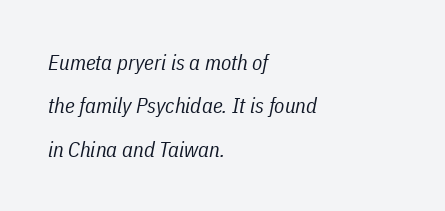
The image shows 21 px text type, italic (leaning right); set left-aligned, loose line spacing (2.06x), normal letter spacing, not underlined.
